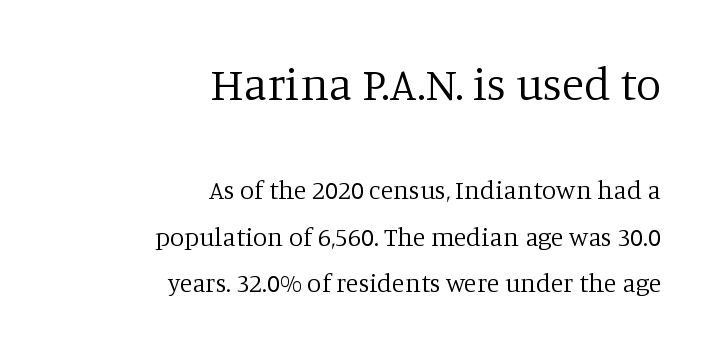
{"serif": "yes", "italic": "no", "bold": "no", "weight": "regular", "width": "normal", "stroke_contrast": "low", "x_height": "large", "monospaced": "no", "underline": "no", "align": "right", "line_spacing_ratio": 1.79, "letter_spacing": "normal", "letter_spacing_em": 0.0, "larger_block": "first", "size_ratio": 1.77, "glyph_px": 46}
